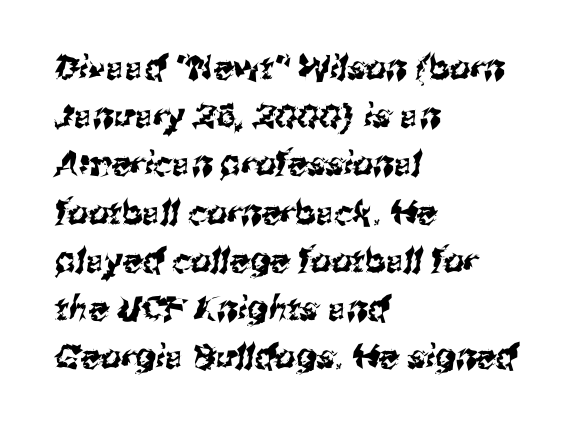
Q: Is the typeface a serif or a sans-serif typeface? A: Sans-serif.
Q: Is the text underlined? A: No.
Q: How is the paragraph aligned? A: Left-aligned.
Q: Is the spacing between letters normal or unusually wide? A: Normal.
Q: Is the spacing between lines tight, normal or loose? A: Normal.
Q: Width (condensed, normal, or wide)? A: Normal.
Q: Stroke contrast? A: Medium.
Q: x-height? A: Medium.
Q: Monospaced? A: No.
